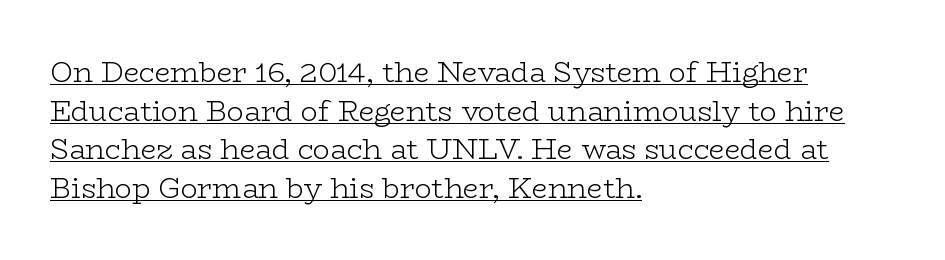
Regular leading. The face used here is seriffed, in the tradition of book romans. Caption: face not bold, strokes unweighted. Quick note: not italic, upright. The words here are underlined.
